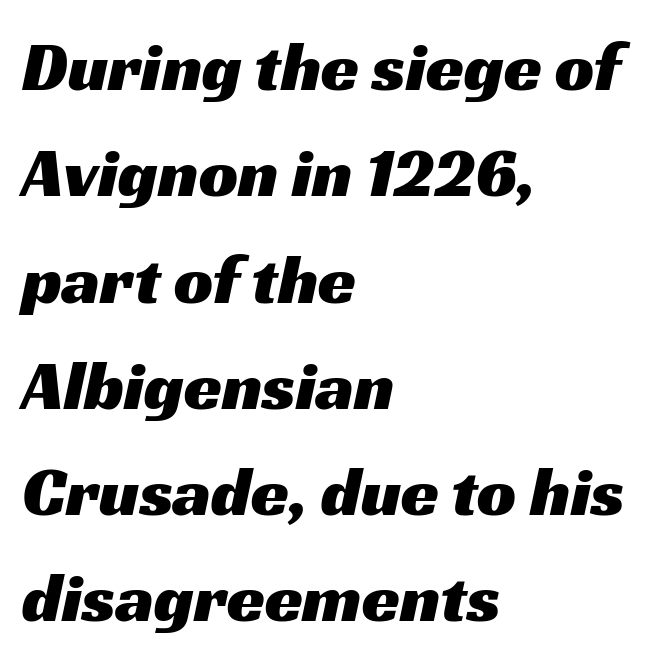
{"serif": "no", "width": "wide", "stroke_contrast": "medium", "x_height": "medium", "monospaced": "no", "underline": "no", "align": "left", "line_spacing": "normal", "line_spacing_ratio": 1.54, "letter_spacing": "normal", "letter_spacing_em": 0.0, "glyph_px": 69}
